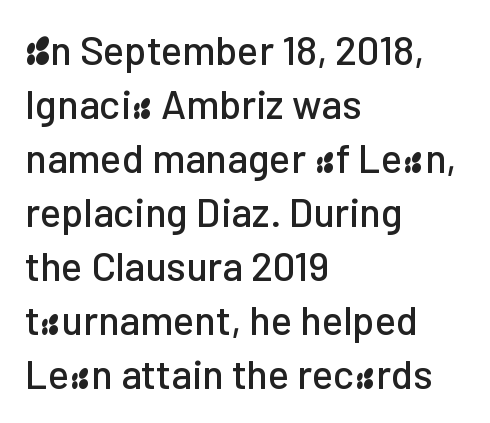
{"serif": "no", "italic": "no", "width": "normal", "stroke_contrast": "low", "x_height": "medium", "monospaced": "no", "underline": "no", "align": "left", "line_spacing": "normal", "line_spacing_ratio": 1.35, "letter_spacing": "normal", "letter_spacing_em": 0.0, "glyph_px": 40}
